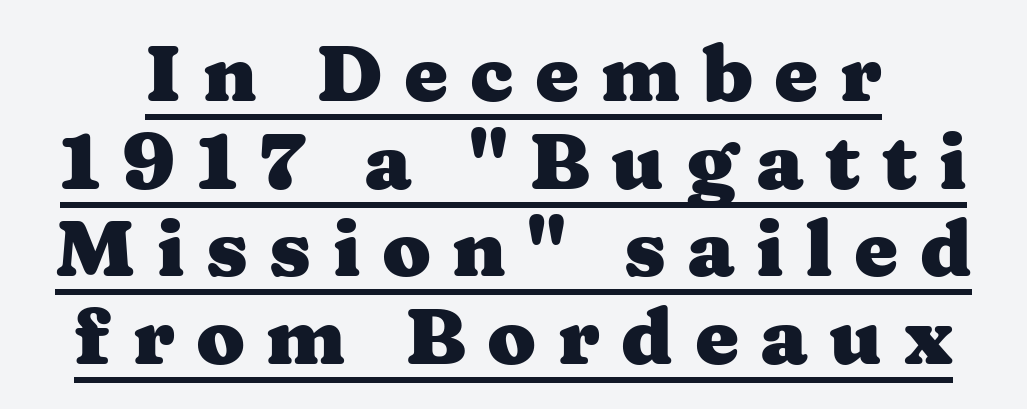
{"serif": "yes", "italic": "no", "bold": "yes", "weight": "heavy", "width": "wide", "stroke_contrast": "medium", "x_height": "medium", "monospaced": "no", "underline": "yes", "line_spacing": "tight", "line_spacing_ratio": 1.11, "letter_spacing": "wide", "letter_spacing_em": 0.27, "glyph_px": 79}
